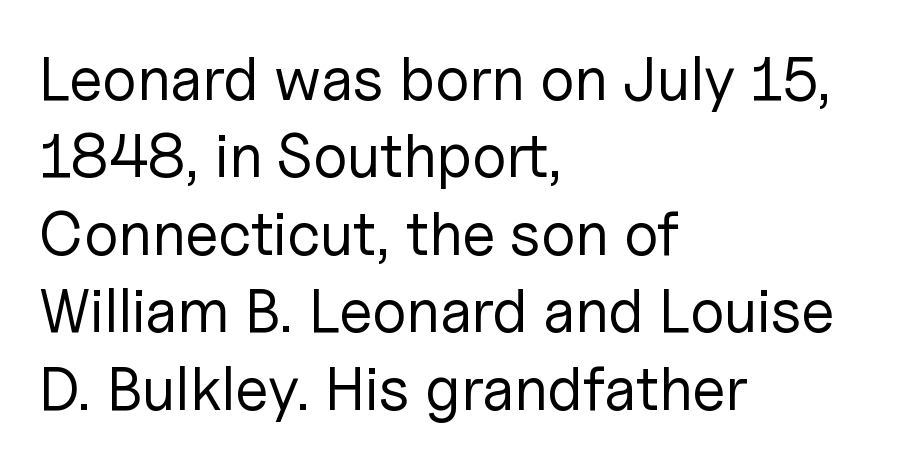
The image shows 61 px regular-weight sans-serif type, upright; set left-aligned, normal line spacing (1.27x), normal letter spacing, not underlined; low stroke contrast and a medium x-height.
